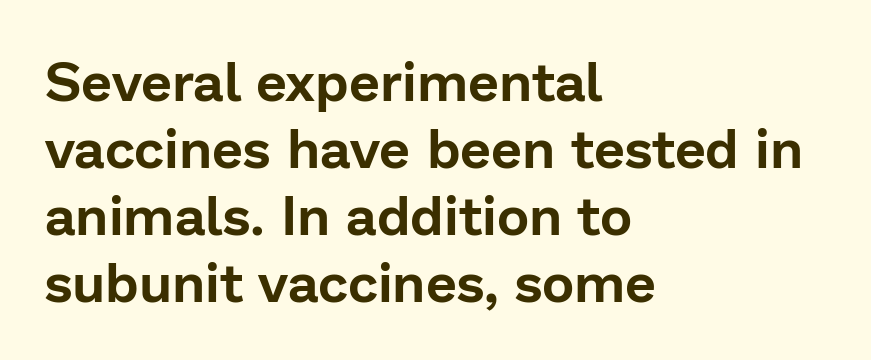
{"serif": "no", "italic": "no", "width": "normal", "stroke_contrast": "low", "x_height": "medium", "monospaced": "no", "underline": "no", "align": "left", "line_spacing_ratio": 1.22, "letter_spacing": "normal", "letter_spacing_em": 0.0, "glyph_px": 55}
